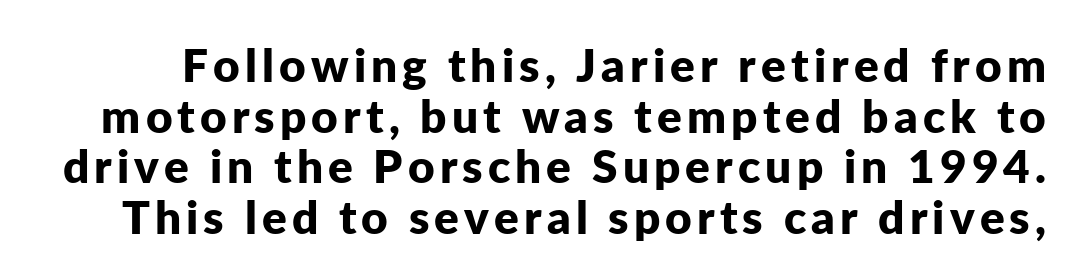
Q: Is the text bold? A: Yes.
Q: Is the text italic (slanted)? A: No, it is upright.
Q: Is the typeface a serif or a sans-serif typeface? A: Sans-serif.
Q: Is the text underlined? A: No.
Q: Is the spacing between lines tight, normal or loose? A: Tight.
Q: Width (condensed, normal, or wide)? A: Normal.
Q: Stroke contrast? A: Low.
Q: x-height? A: Medium.
Q: Monospaced? A: No.
